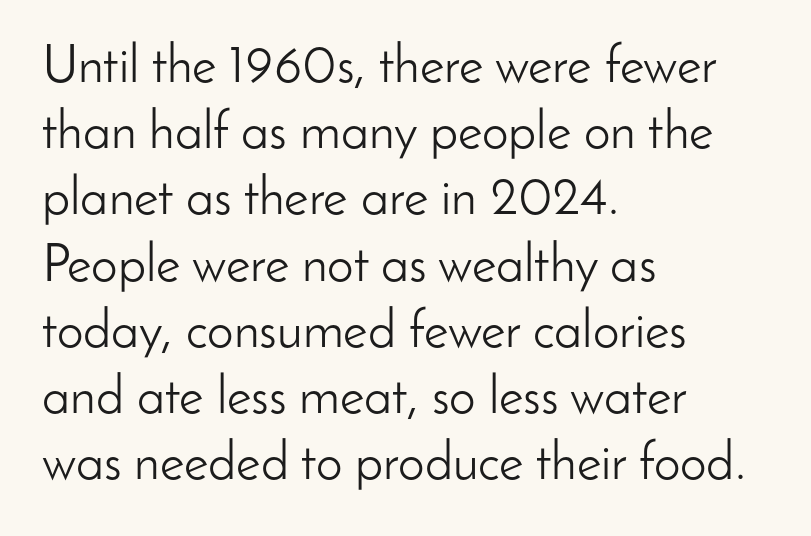
Q: Is the text bold? A: No.
Q: Is the text italic (slanted)? A: No, it is upright.
Q: Is the typeface a serif or a sans-serif typeface? A: Sans-serif.
Q: Is the text underlined? A: No.
Q: How is the paragraph aligned? A: Left-aligned.
Q: Is the spacing between letters normal or unusually wide? A: Normal.
Q: Is the spacing between lines tight, normal or loose? A: Normal.
Q: Width (condensed, normal, or wide)? A: Normal.
Q: Stroke contrast? A: Low.
Q: x-height? A: Small.
Q: Monospaced? A: No.
